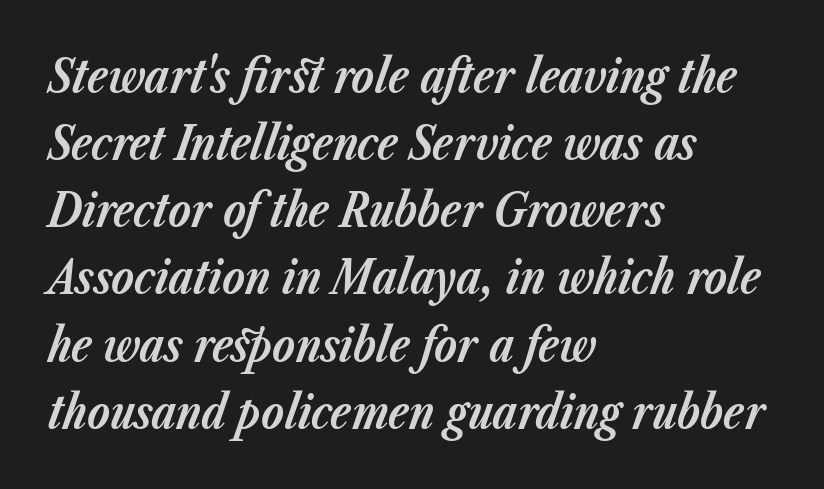
The image shows 46 px bold type, italic (leaning right); set left-aligned, normal line spacing (1.46x), normal letter spacing, not underlined; low stroke contrast and a medium x-height.
